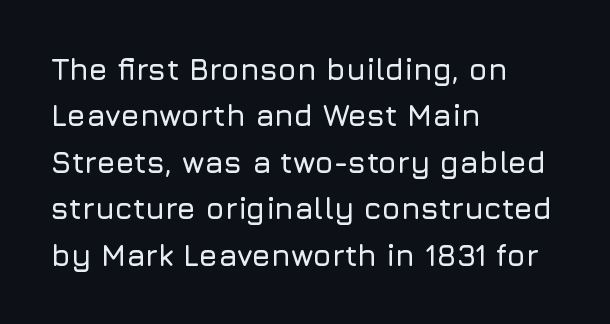
The words here are not underlined. The typography opts for an upright posture over an oblique one. What's the leading like? Ordinary, nothing unusual. A typesetter would call this proportional, since set widths differ per character.
